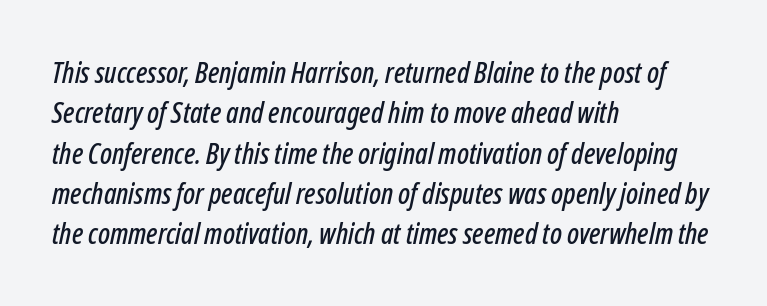
{"italic": "yes", "lean": "right", "slant_degrees": 12, "width": "condensed", "stroke_contrast": "low", "x_height": "medium", "monospaced": "no", "underline": "no", "align": "left", "line_spacing": "normal", "line_spacing_ratio": 1.39, "letter_spacing": "normal", "letter_spacing_em": 0.0, "glyph_px": 29}
